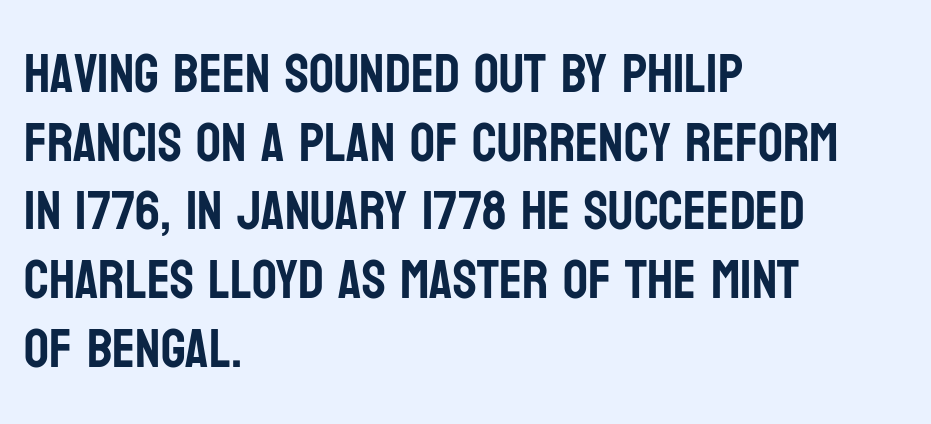
Observe the ordinary spacing: letters are neighbours, not strangers. These lines were composed using upright roman letters. The rag falls on the right side of this text block. This block has exactly the height ordinary leading produces. Lines of text with bare space underneath.
